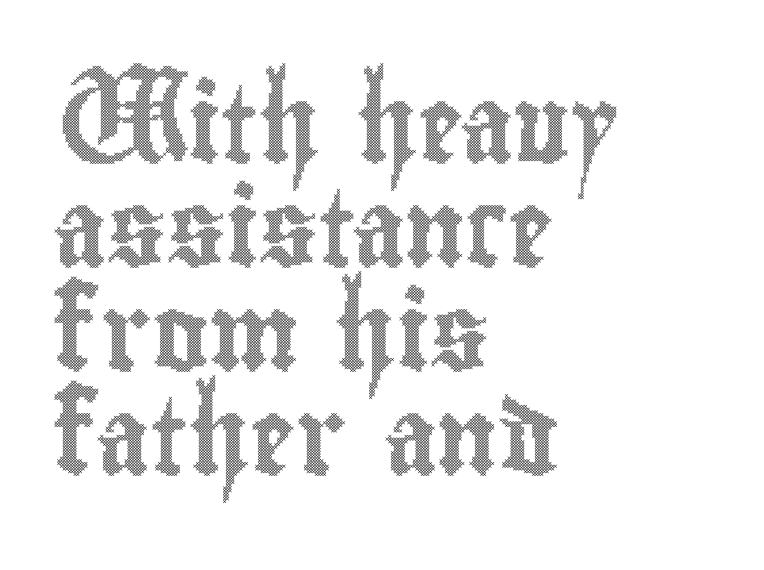
Vertical spacing — default. Characters follow at the spacing the type designer built in. Plain, unruled lines of type. Quick note: not italic, upright.
